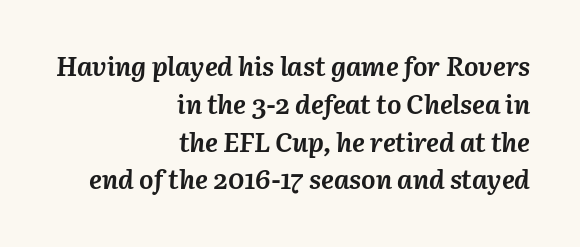
{"italic": "yes", "lean": "right", "slant_degrees": 3, "bold": "yes", "underline": "no", "align": "right", "line_spacing": "normal", "line_spacing_ratio": 1.4, "letter_spacing": "normal", "letter_spacing_em": 0.0, "glyph_px": 27}
